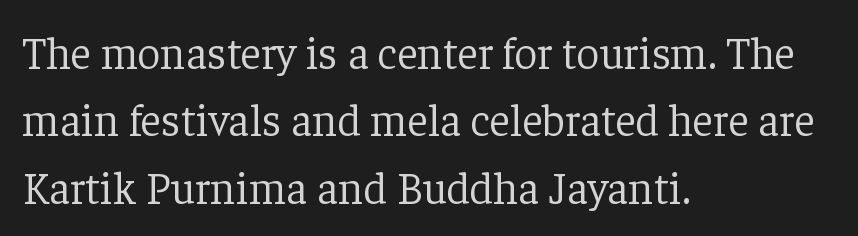
{"serif": "yes", "italic": "no", "bold": "no", "weight": "light", "width": "normal", "stroke_contrast": "low", "x_height": "medium", "monospaced": "no", "underline": "no", "align": "left", "line_spacing": "normal", "line_spacing_ratio": 1.5, "letter_spacing": "normal", "letter_spacing_em": 0.0, "glyph_px": 45}
